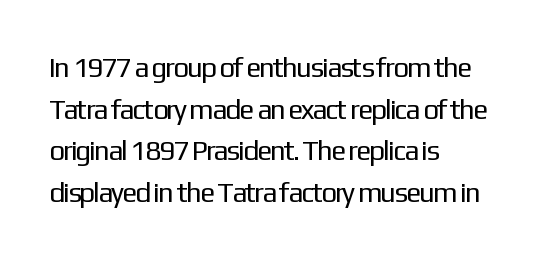
The image shows 28 px regular-weight sans-serif type, upright; set left-aligned, normal line spacing (1.49x), normal letter spacing, not underlined; low stroke contrast and a medium x-height.
